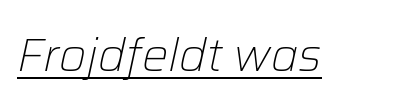
The image shows 47 px light type, italic (leaning right); set normal letter spacing, underlined; low stroke contrast and a medium x-height.
